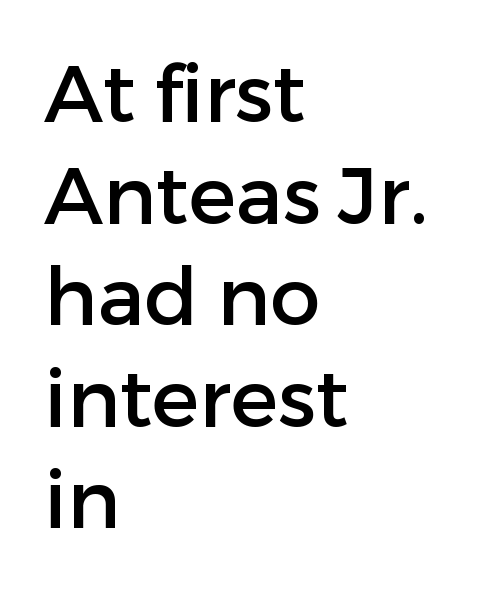
Q: Is the text italic (slanted)? A: No, it is upright.
Q: Is the typeface a serif or a sans-serif typeface? A: Sans-serif.
Q: Is the text underlined? A: No.
Q: How is the paragraph aligned? A: Left-aligned.
Q: Is the spacing between letters normal or unusually wide? A: Normal.
Q: Is the spacing between lines tight, normal or loose? A: Normal.
Q: Width (condensed, normal, or wide)? A: Normal.
Q: Stroke contrast? A: Low.
Q: x-height? A: Medium.
Q: Monospaced? A: No.
